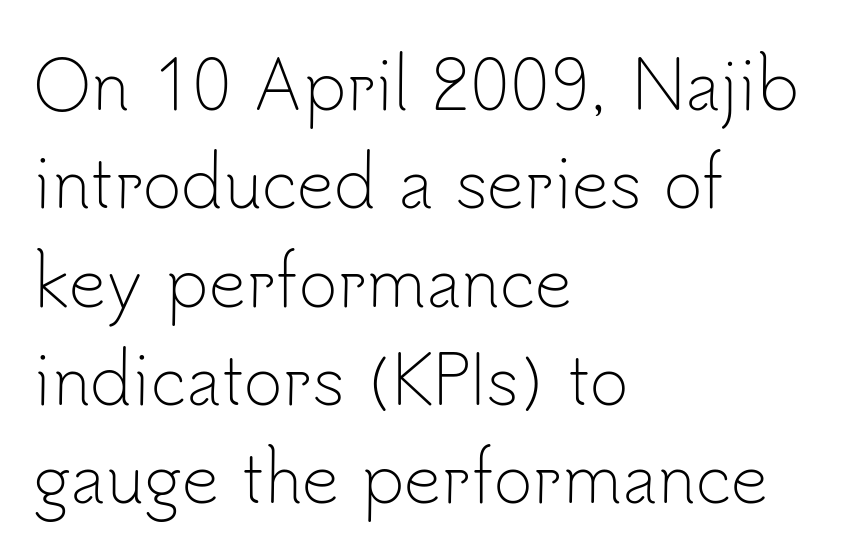
Q: Is the text bold? A: No.
Q: Is the text italic (slanted)? A: No, it is upright.
Q: Is the typeface a serif or a sans-serif typeface? A: Sans-serif.
Q: Is the text underlined? A: No.
Q: How is the paragraph aligned? A: Left-aligned.
Q: Is the spacing between letters normal or unusually wide? A: Normal.
Q: Is the spacing between lines tight, normal or loose? A: Normal.
Q: Width (condensed, normal, or wide)? A: Normal.
Q: Stroke contrast? A: Low.
Q: x-height? A: Small.
Q: Monospaced? A: No.
